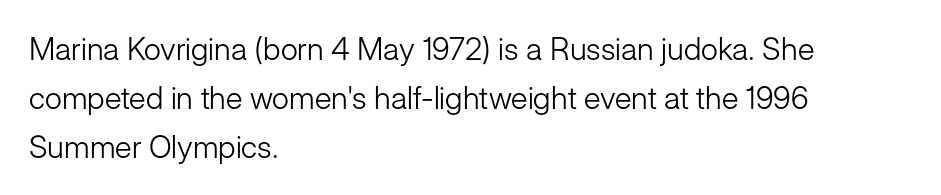
Q: Is the text bold? A: No.
Q: Is the text italic (slanted)? A: No, it is upright.
Q: Is the typeface a serif or a sans-serif typeface? A: Sans-serif.
Q: Is the text underlined? A: No.
Q: How is the paragraph aligned? A: Left-aligned.
Q: Is the spacing between letters normal or unusually wide? A: Normal.
Q: Is the spacing between lines tight, normal or loose? A: Normal.
Q: Width (condensed, normal, or wide)? A: Normal.
Q: Stroke contrast? A: Low.
Q: x-height? A: Medium.
Q: Monospaced? A: No.
